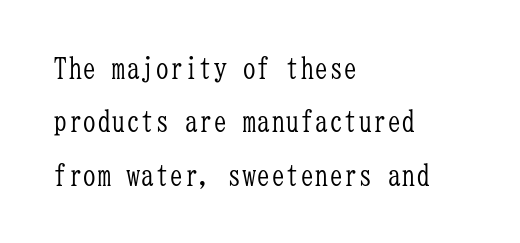
Unlike a clean sans, this face finishes its strokes with serifs. Just letters on the line, the space beneath them empty. Tracking here is standard; glyphs follow each other at the usual distance. The ragged edge is on the right, which tells us the setting is flush left. Summary of weight: not heavy and not bold. If you drew a line through each stem, it would be perfectly vertical.
